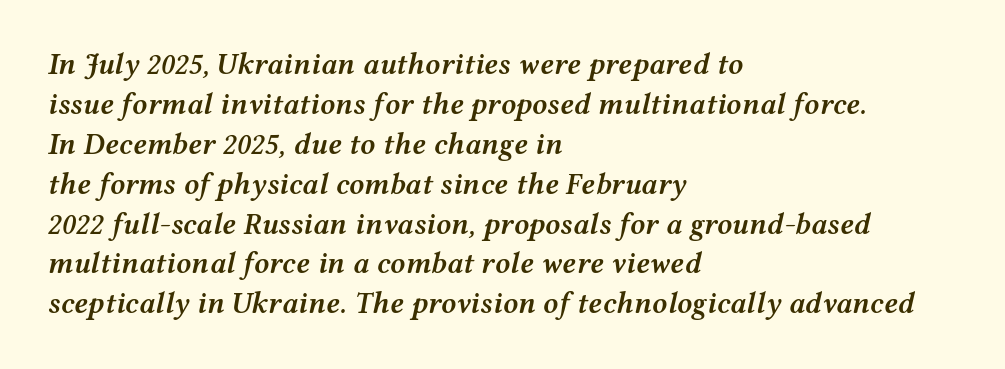
Q: Is the text bold? A: Semi-bold.
Q: Is the text italic (slanted)? A: Yes, it leans right by about 12 degrees.
Q: Is the text underlined? A: No.
Q: How is the paragraph aligned? A: Left-aligned.
Q: Is the spacing between letters normal or unusually wide? A: Normal.
Q: Is the spacing between lines tight, normal or loose? A: Normal.
Q: Width (condensed, normal, or wide)? A: Wide.
Q: Stroke contrast? A: Medium.
Q: x-height? A: Medium.
Q: Monospaced? A: No.
